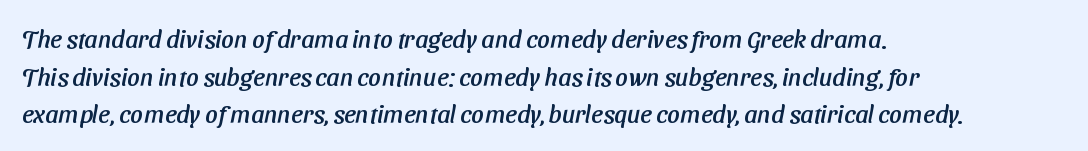
Q: Is the text underlined? A: No.
Q: How is the paragraph aligned? A: Left-aligned.
Q: Is the spacing between letters normal or unusually wide? A: Normal.
Q: Is the spacing between lines tight, normal or loose? A: Normal.
